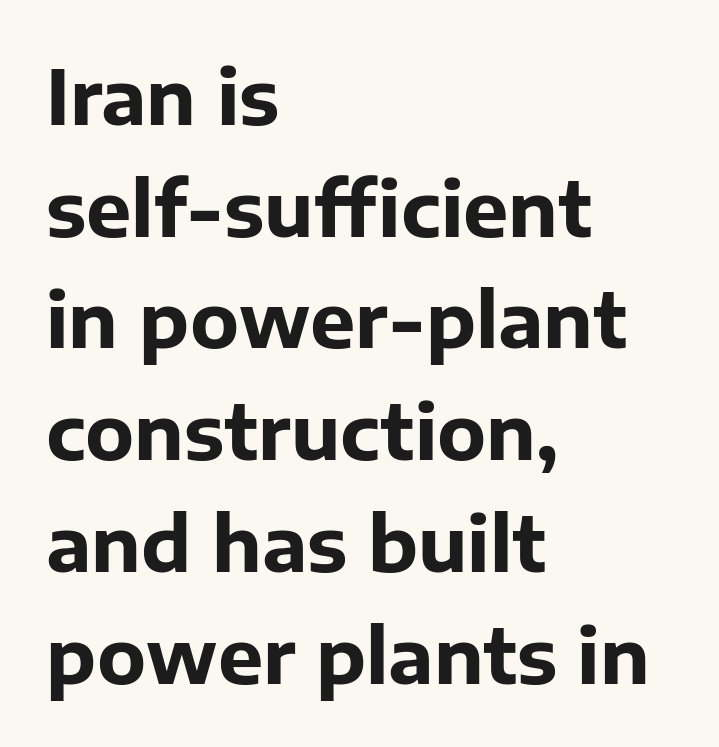
Q: Is the text bold? A: Yes.
Q: Is the text italic (slanted)? A: No, it is upright.
Q: Is the typeface a serif or a sans-serif typeface? A: Sans-serif.
Q: Is the text underlined? A: No.
Q: How is the paragraph aligned? A: Left-aligned.
Q: Is the spacing between letters normal or unusually wide? A: Normal.
Q: Is the spacing between lines tight, normal or loose? A: Normal.
Q: Width (condensed, normal, or wide)? A: Normal.
Q: Stroke contrast? A: Low.
Q: x-height? A: Medium.
Q: Monospaced? A: No.
